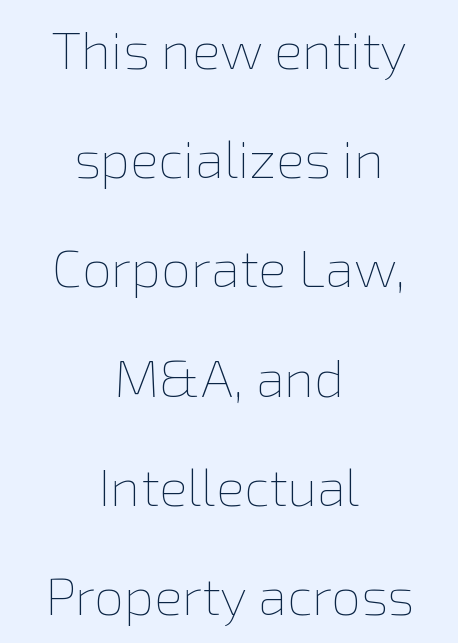
The image shows 53 px thin type, upright; set centered, loose line spacing (2.06x), normal letter spacing, not underlined; a medium x-height.
